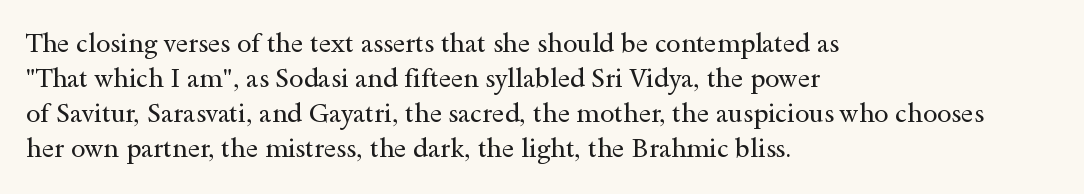
{"italic": "no", "bold": "no", "underline": "no", "align": "left", "line_spacing": "normal", "line_spacing_ratio": 1.34, "letter_spacing": "normal", "letter_spacing_em": 0.0, "glyph_px": 26}
